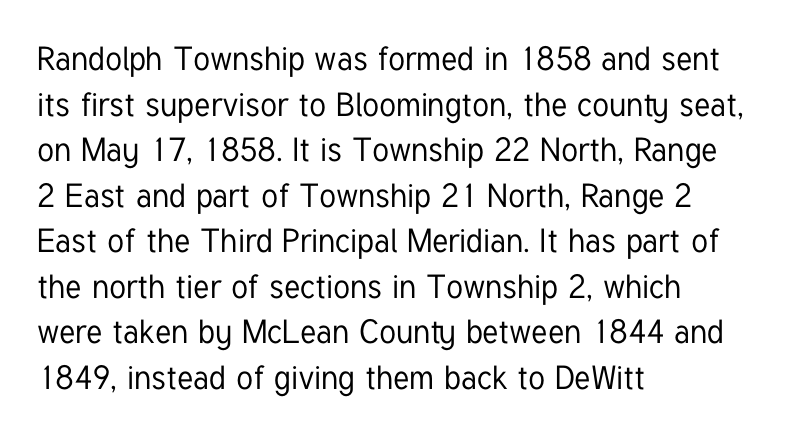
The image shows 33 px condensed sans-serif type, upright; set left-aligned, normal line spacing (1.38x), normal letter spacing, not underlined; low stroke contrast and a medium x-height.
